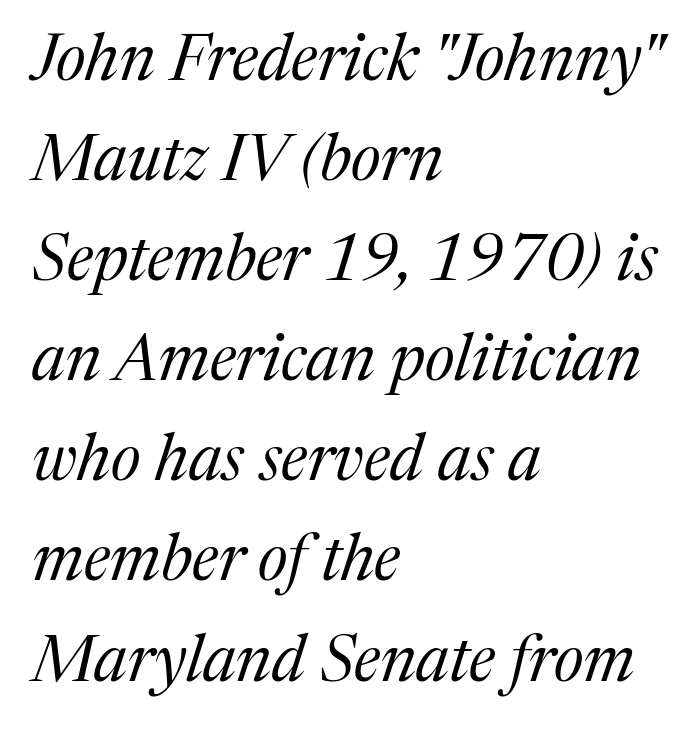
Q: Is the text bold? A: No.
Q: Is the text italic (slanted)? A: Yes, it leans right by about 17 degrees.
Q: Is the typeface a serif or a sans-serif typeface? A: Serif.
Q: Is the text underlined? A: No.
Q: How is the paragraph aligned? A: Left-aligned.
Q: Is the spacing between letters normal or unusually wide? A: Normal.
Q: Is the spacing between lines tight, normal or loose? A: Normal.
Q: Width (condensed, normal, or wide)? A: Normal.
Q: Stroke contrast? A: Medium.
Q: x-height? A: Medium.
Q: Monospaced? A: No.
